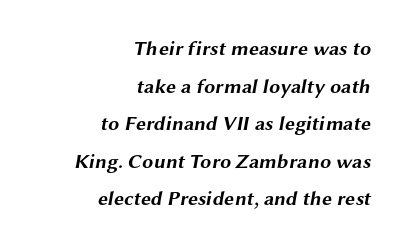
Q: Is the text bold? A: Yes.
Q: Is the text underlined? A: No.
Q: How is the paragraph aligned? A: Right-aligned.
Q: Is the spacing between letters normal or unusually wide? A: Normal.
